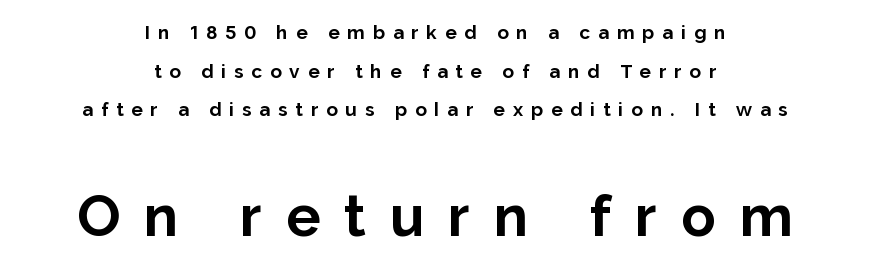
Q: Is the text bold? A: Yes.
Q: Is the text italic (slanted)? A: No, it is upright.
Q: Is the typeface a serif or a sans-serif typeface? A: Sans-serif.
Q: Is the text underlined? A: No.
Q: How is the paragraph aligned? A: Centered.
Q: Is the spacing between letters normal or unusually wide? A: Unusually wide.
Q: Is the spacing between lines tight, normal or loose? A: Loose.
Q: Which block of text is set in a larger size, the first (top) or the second (bottom)? A: The second (bottom) one.
Q: Width (condensed, normal, or wide)? A: Normal.
Q: Stroke contrast? A: Low.
Q: x-height? A: Medium.
Q: Monospaced? A: No.
